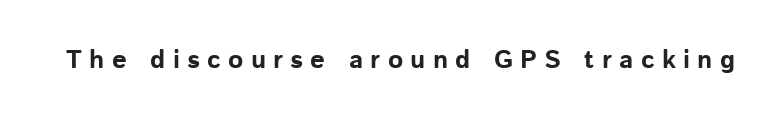
Q: Is the text bold? A: Yes.
Q: Is the text italic (slanted)? A: No, it is upright.
Q: Is the text underlined? A: No.
Q: Is the spacing between letters normal or unusually wide? A: Unusually wide.
